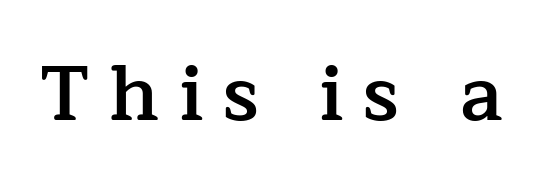
Every character sits straight up, as roman type does. A typesetter would call this proportional, since set widths differ per character. Notice the strokes are somewhat thickened but not fully heavy: this is a semibold. Glance below the letters and you will spot only blank space. Letter spacing: wide. Does the type have serifs? Yes, each stem ends in a small foot.
